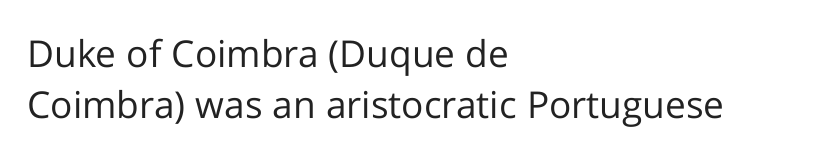
Q: Is the text bold? A: No.
Q: Is the text italic (slanted)? A: No, it is upright.
Q: Is the typeface a serif or a sans-serif typeface? A: Sans-serif.
Q: Is the text underlined? A: No.
Q: How is the paragraph aligned? A: Left-aligned.
Q: Is the spacing between letters normal or unusually wide? A: Normal.
Q: Is the spacing between lines tight, normal or loose? A: Normal.
Q: Width (condensed, normal, or wide)? A: Normal.
Q: Stroke contrast? A: Low.
Q: x-height? A: Medium.
Q: Monospaced? A: No.
